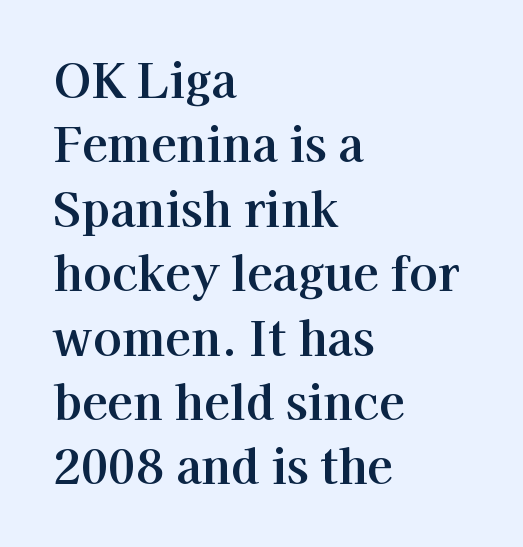
{"serif": "yes", "italic": "no", "width": "normal", "stroke_contrast": "high", "x_height": "medium", "monospaced": "no", "underline": "no", "align": "left", "line_spacing": "normal", "line_spacing_ratio": 1.37, "letter_spacing": "normal", "letter_spacing_em": 0.0, "glyph_px": 47}
